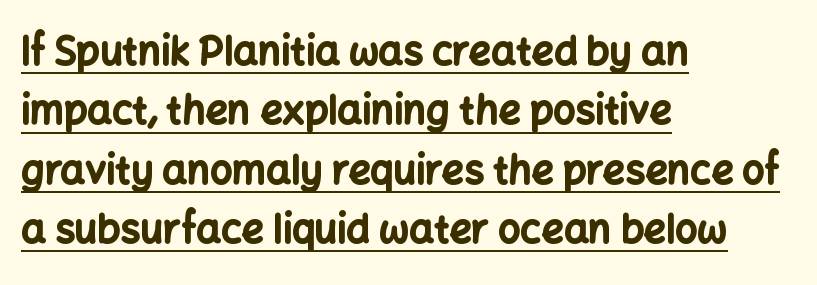
The image shows 39 px bold sans-serif type, upright; set left-aligned, normal line spacing (1.52x), normal letter spacing, underlined; low stroke contrast and a medium x-height.
